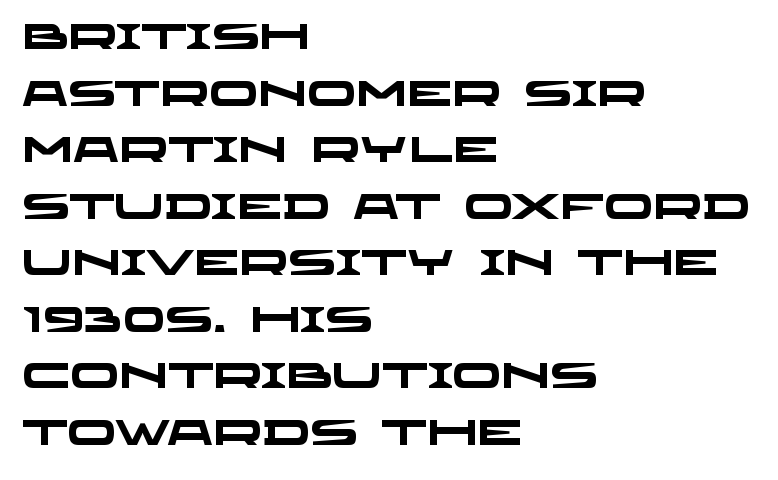
The image shows 36 px heavy, wide sans-serif type; set left-aligned, normal line spacing (1.57x), normal letter spacing, not underlined; low stroke contrast and a large x-height.
